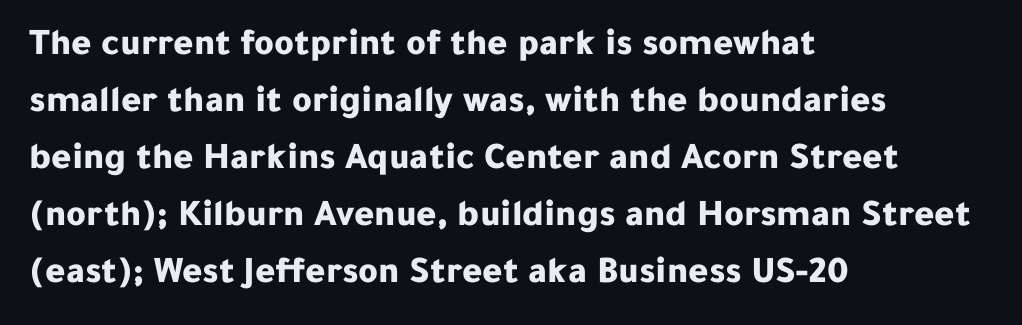
This sample is left-justified, so line endings fall wherever the words run out. Heft: maximum for text — a bold. The rendering uses natural spacing where letterforms have individual widths. Tracking here is standard; glyphs follow each other at the usual distance.
